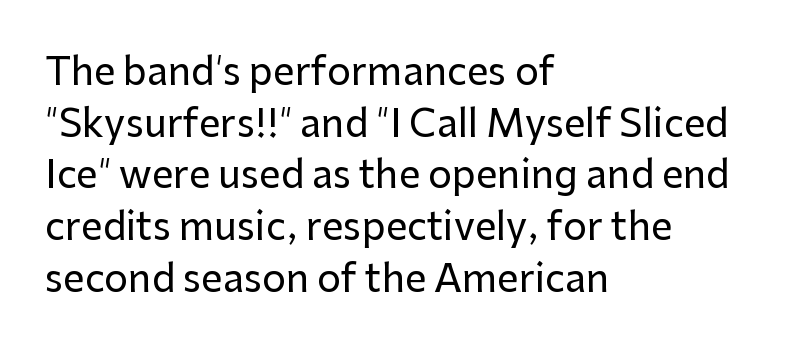
One-word summary of the alignment: left. Tracking value appears to be zero — textbook default spacing. Regular leading. In terms of posture, this sample is upright.
